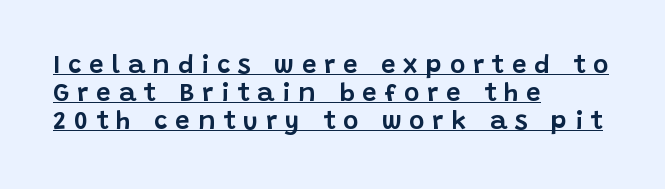
Q: Is the text italic (slanted)? A: No, it is upright.
Q: Is the text underlined? A: Yes.
Q: How is the paragraph aligned? A: Left-aligned.
Q: Is the spacing between letters normal or unusually wide? A: Unusually wide.
Q: Is the spacing between lines tight, normal or loose? A: Tight.
